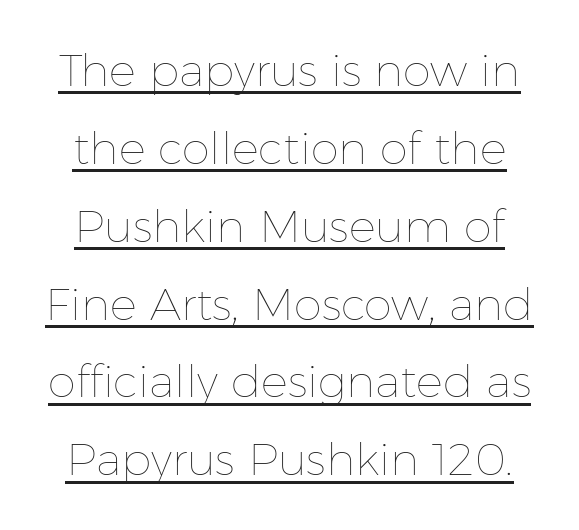
The image shows 45 px thin type, upright; set line spacing 1.73x, normal letter spacing, underlined; low stroke contrast and a medium x-height.
